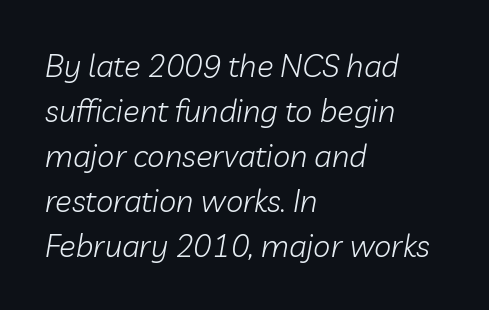
The image shows 31 px light type, italic (leaning right); set left-aligned, normal line spacing (1.45x), normal letter spacing, not underlined; low stroke contrast and a medium x-height.
